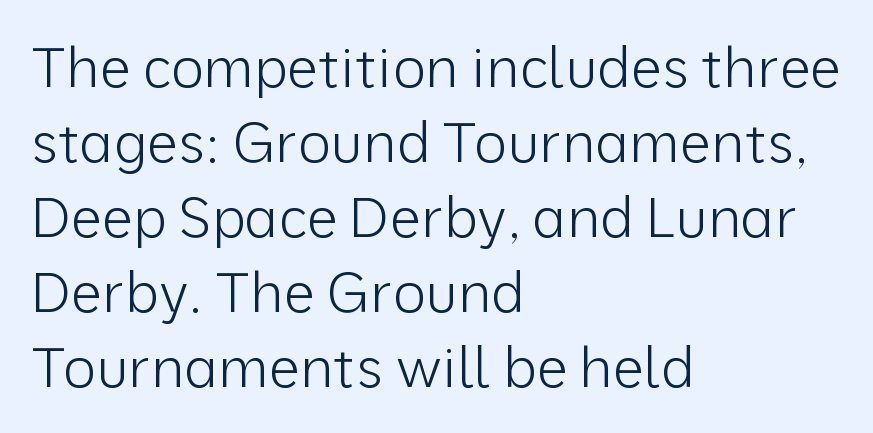
Q: Is the text bold? A: No.
Q: Is the text italic (slanted)? A: No, it is upright.
Q: Is the typeface a serif or a sans-serif typeface? A: Sans-serif.
Q: Is the text underlined? A: No.
Q: How is the paragraph aligned? A: Left-aligned.
Q: Is the spacing between letters normal or unusually wide? A: Normal.
Q: Is the spacing between lines tight, normal or loose? A: Normal.
Q: Width (condensed, normal, or wide)? A: Normal.
Q: Stroke contrast? A: Low.
Q: x-height? A: Medium.
Q: Monospaced? A: No.
